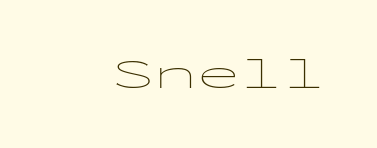
Q: Is the text bold? A: No.
Q: Is the text italic (slanted)? A: No, it is upright.
Q: Is the typeface a serif or a sans-serif typeface? A: Sans-serif.
Q: Is the text underlined? A: No.
Q: Is the spacing between letters normal or unusually wide? A: Normal.
Q: Width (condensed, normal, or wide)? A: Wide.
Q: Stroke contrast? A: Low.
Q: x-height? A: Medium.
Q: Monospaced? A: Yes.
